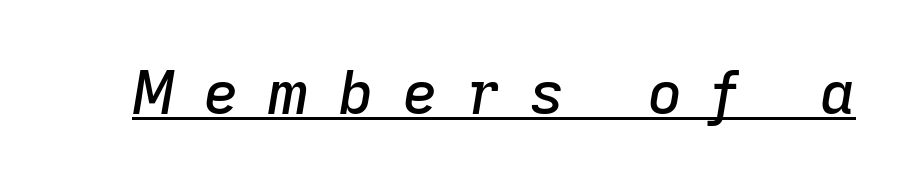
The image shows 60 px text type, italic (leaning right); set unusually wide letter spacing (+0.48 em), underlined; low stroke contrast and a medium x-height.
